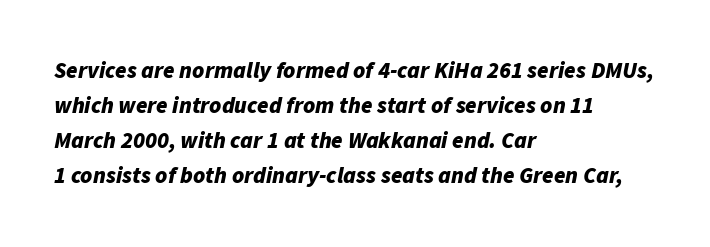
The image shows 23 px bold type, italic (leaning right); set left-aligned, normal line spacing (1.52x), normal letter spacing, not underlined.
